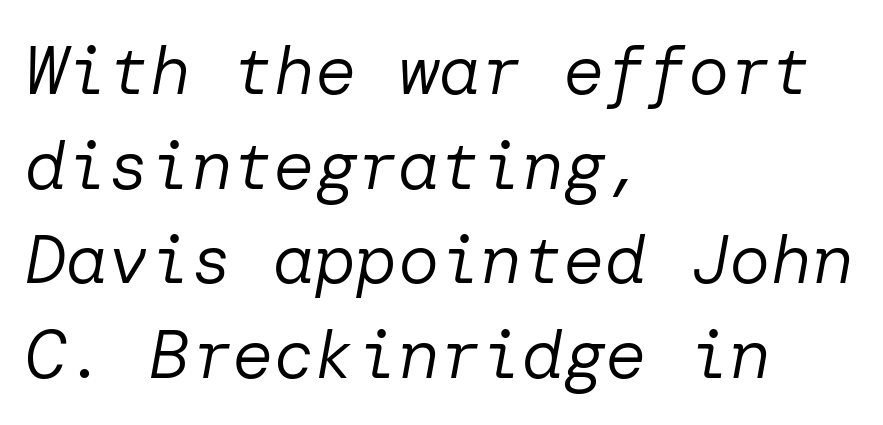
{"italic": "yes", "lean": "right", "slant_degrees": 10, "bold": "no", "weight": "regular", "width": "normal", "stroke_contrast": "low", "x_height": "medium", "underline": "no", "align": "left", "line_spacing": "normal", "line_spacing_ratio": 1.37, "letter_spacing": "normal", "letter_spacing_em": 0.0, "glyph_px": 69}
